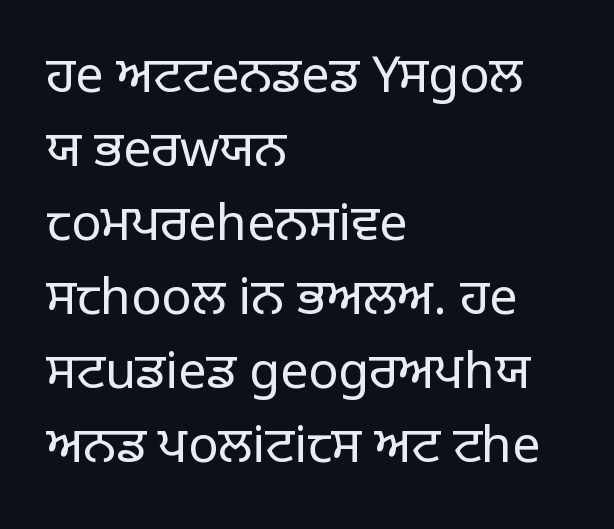
The image shows 50 px light sans-serif type, upright; set left-aligned, normal line spacing (1.48x), normal letter spacing, not underlined; low stroke contrast and a large x-height.
